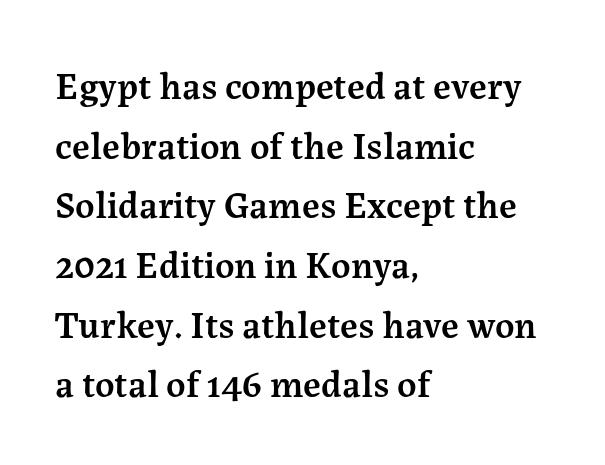
The image shows 38 px semibold serif type, upright; set left-aligned, normal line spacing (1.57x), normal letter spacing, not underlined; medium stroke contrast and a medium x-height.
